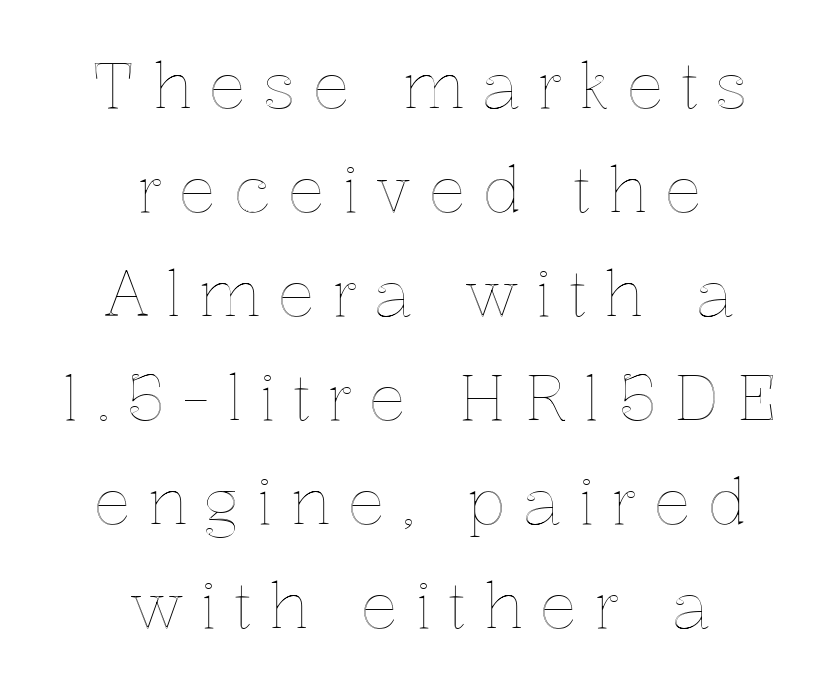
Evenly set lines give the paragraph a standard silhouette. Do the letters lean? They stand straight. The area under the type is left untouched. Compared with a flush-left layout, this one balances lines on the center instead. Is the letter spacing exaggerated? Yes — the characters are pushed far apart.
